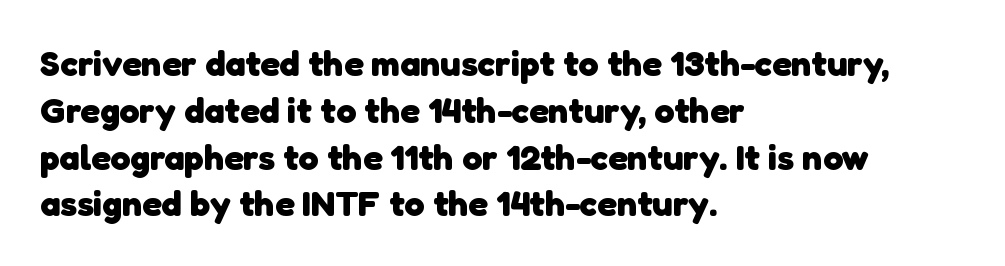
Q: Is the text bold? A: Yes.
Q: Is the typeface a serif or a sans-serif typeface? A: Sans-serif.
Q: Is the text underlined? A: No.
Q: How is the paragraph aligned? A: Left-aligned.
Q: Is the spacing between letters normal or unusually wide? A: Normal.
Q: Is the spacing between lines tight, normal or loose? A: Normal.
Q: Width (condensed, normal, or wide)? A: Normal.
Q: Stroke contrast? A: Low.
Q: x-height? A: Medium.
Q: Monospaced? A: No.
